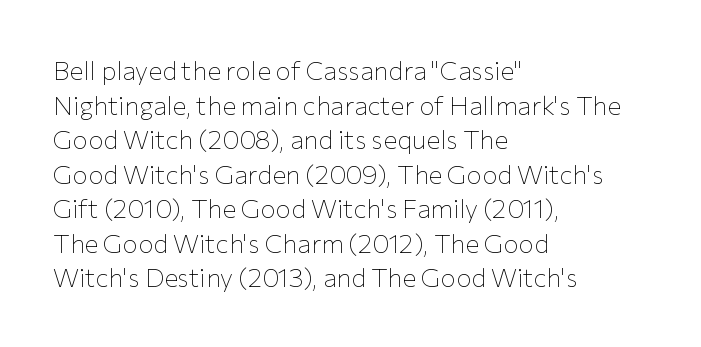
The image shows 26 px text type, upright; set left-aligned, normal line spacing (1.33x), normal letter spacing, not underlined.
